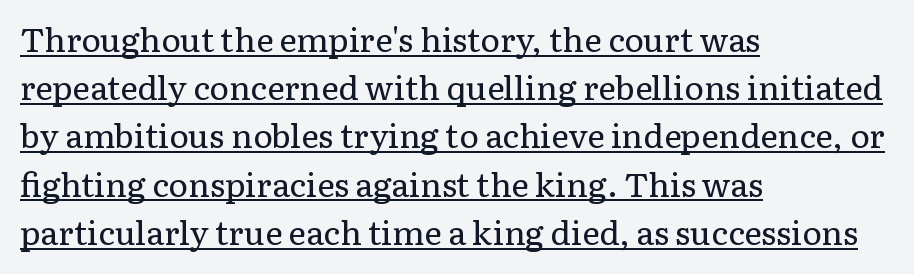
Compared with a centered layout, this one pins lines to the left instead. Do the characters align in a grid? No, the font is proportional. Letters have the restrained weight of plain body copy at most. Is there an underline? Yes — a line sits under the letters.
